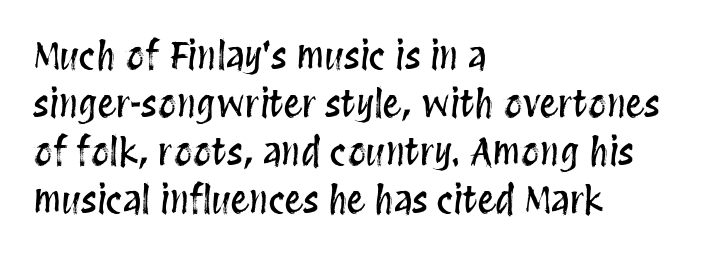
{"italic": "no", "width": "condensed", "stroke_contrast": "medium", "x_height": "large", "monospaced": "no", "underline": "no", "align": "left", "line_spacing": "normal", "line_spacing_ratio": 1.3, "letter_spacing": "normal", "letter_spacing_em": 0.0, "glyph_px": 37}
